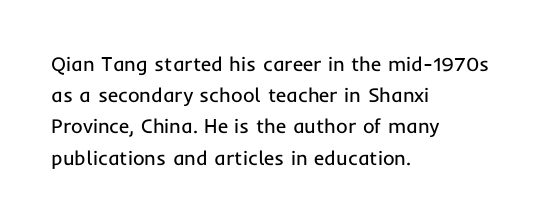
{"italic": "no", "bold": "no", "underline": "no", "align": "left", "line_spacing": "normal", "line_spacing_ratio": 1.56, "letter_spacing": "normal", "letter_spacing_em": 0.0, "glyph_px": 20}
